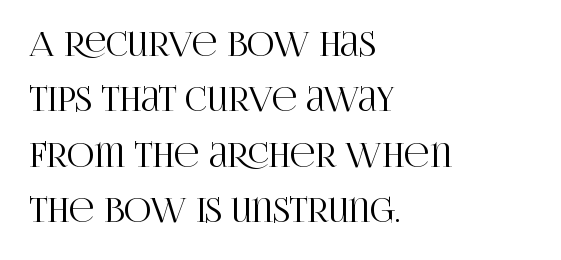
{"serif": "yes", "italic": "no", "width": "condensed", "stroke_contrast": "high", "x_height": "large", "monospaced": "no", "underline": "no", "align": "left", "line_spacing": "normal", "line_spacing_ratio": 1.63, "letter_spacing": "normal", "letter_spacing_em": 0.0, "glyph_px": 34}
